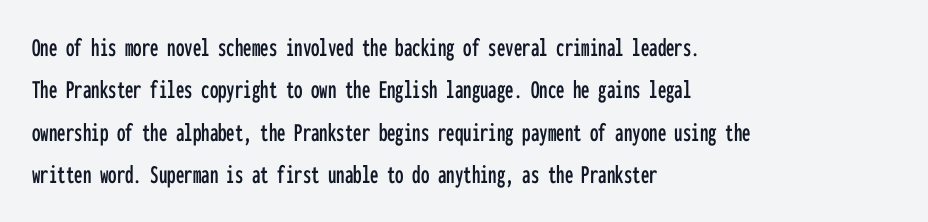
{"italic": "no", "underline": "no", "align": "left", "line_spacing": "normal", "line_spacing_ratio": 1.57, "letter_spacing": "normal", "letter_spacing_em": 0.0, "glyph_px": 27}
